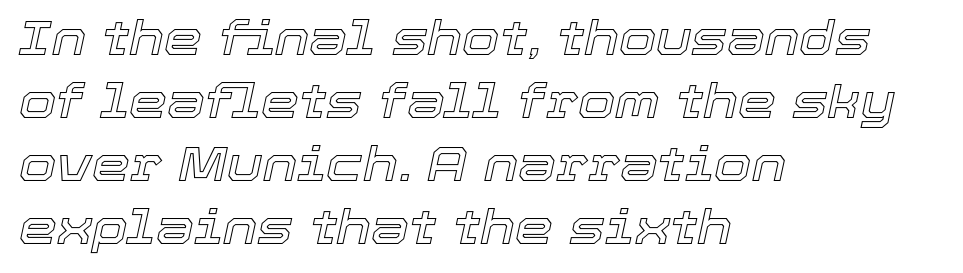
{"italic": "yes", "lean": "right", "slant_degrees": 12, "width": "normal", "x_height": "medium", "monospaced": "no", "underline": "no", "align": "left", "line_spacing": "normal", "line_spacing_ratio": 1.31, "letter_spacing": "normal", "letter_spacing_em": 0.0, "glyph_px": 48}
